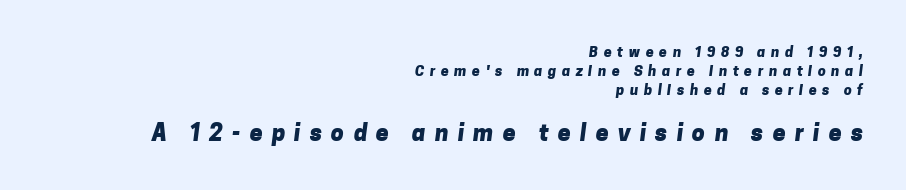
Q: Is the text bold? A: Yes.
Q: Is the text underlined? A: No.
Q: How is the paragraph aligned? A: Right-aligned.
Q: Is the spacing between letters normal or unusually wide? A: Unusually wide.
Q: Is the spacing between lines tight, normal or loose? A: Normal.
Q: Which block of text is set in a larger size, the first (top) or the second (bottom)? A: The second (bottom) one.
